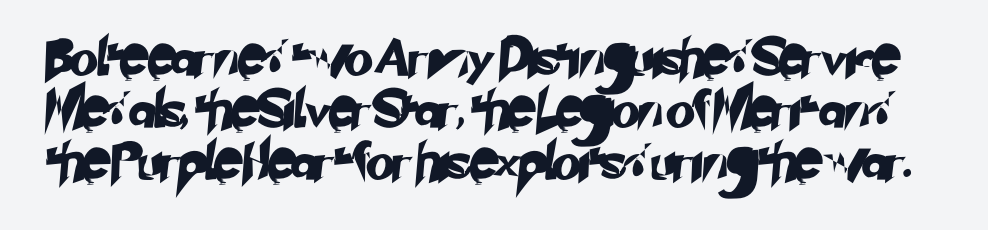
The image shows 37 px sans-serif type; set normal line spacing (1.4x), normal letter spacing, not underlined; low stroke contrast and a small x-height.
